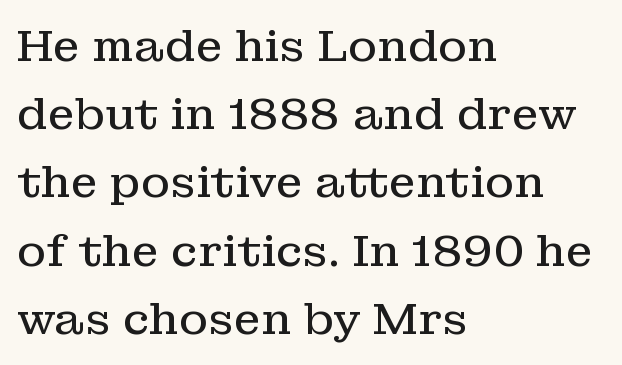
The image shows 44 px regular-weight serif type, upright; set left-aligned, normal line spacing (1.55x), normal letter spacing, not underlined; low stroke contrast and a medium x-height.
